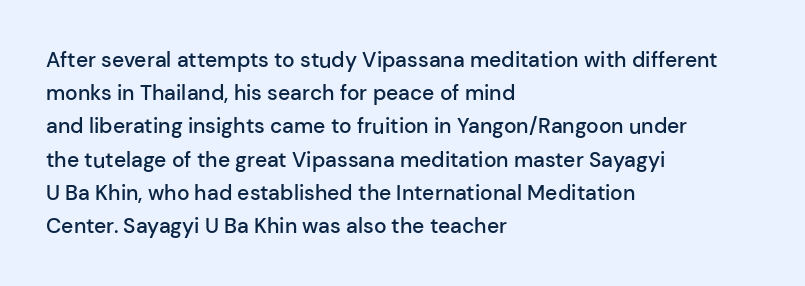
A typesetter would call this zero additional tracking. The foot of each line stays bare and open. Whoever set this chose a conventional vertical rhythm. Short and long lines alike share a common starting point at left. Stems and bowls a touch heavier than normal — semibold. The lettering stays uniformly vertical, giving the passage a roman look.
